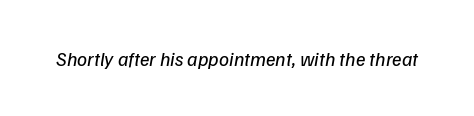
The image shows 20 px text type, italic (leaning right); set normal letter spacing, not underlined.
